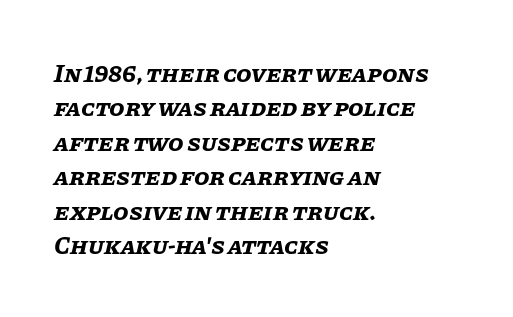
The image shows 25 px bold type, italic (leaning right); set left-aligned, normal line spacing (1.38x), normal letter spacing, not underlined.
